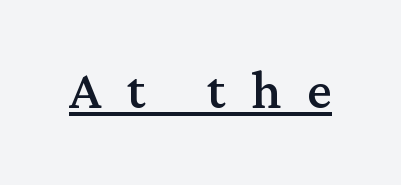
{"serif": "yes", "italic": "no", "bold": "no", "weight": "regular", "width": "normal", "stroke_contrast": "medium", "x_height": "medium", "monospaced": "no", "underline": "yes", "letter_spacing": "wide", "letter_spacing_em": 0.37, "glyph_px": 69}
